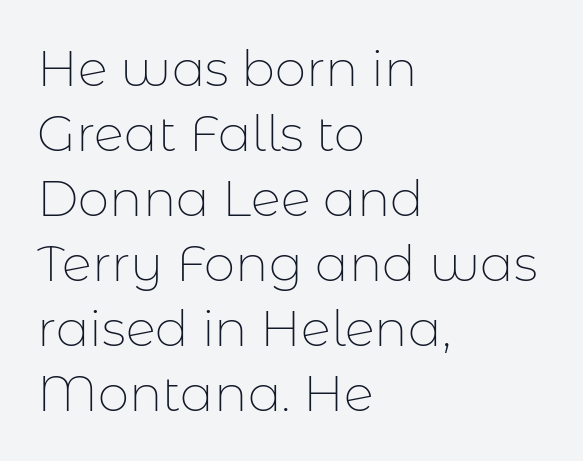
{"serif": "no", "italic": "no", "bold": "no", "weight": "thin", "width": "normal", "stroke_contrast": "low", "x_height": "medium", "monospaced": "no", "underline": "no", "align": "left", "line_spacing": "normal", "line_spacing_ratio": 1.3, "letter_spacing": "normal", "letter_spacing_em": 0.0, "glyph_px": 50}
